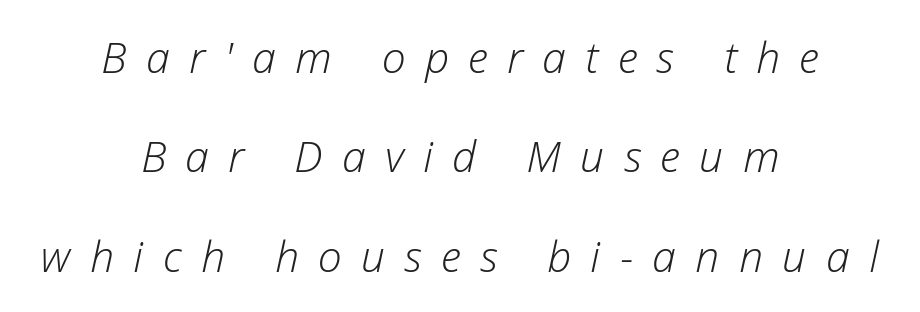
{"italic": "yes", "lean": "right", "slant_degrees": 12, "bold": "no", "weight": "light", "width": "normal", "stroke_contrast": "low", "x_height": "medium", "monospaced": "no", "underline": "no", "align": "center", "line_spacing": "loose", "line_spacing_ratio": 2.31, "letter_spacing": "wide", "letter_spacing_em": 0.45, "glyph_px": 43}
